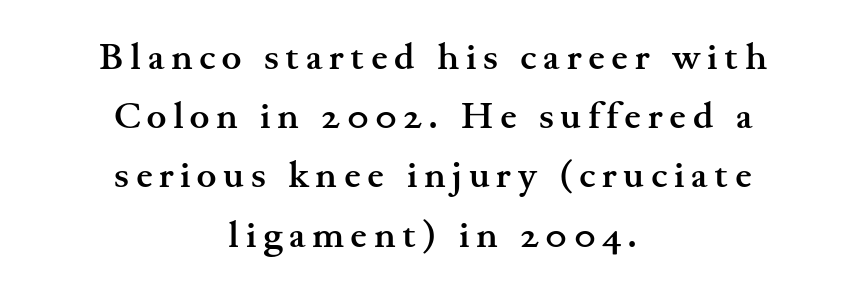
Q: Is the text bold? A: Yes.
Q: Is the text italic (slanted)? A: No, it is upright.
Q: Is the typeface a serif or a sans-serif typeface? A: Serif.
Q: Is the text underlined? A: No.
Q: How is the paragraph aligned? A: Centered.
Q: Is the spacing between lines tight, normal or loose? A: Normal.
Q: Width (condensed, normal, or wide)? A: Wide.
Q: Stroke contrast? A: Medium.
Q: x-height? A: Small.
Q: Monospaced? A: No.
